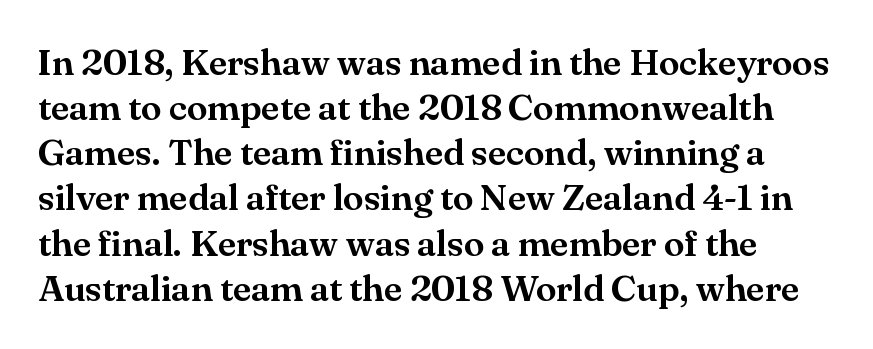
The image shows 37 px serif type, upright; set line spacing 1.22x, normal letter spacing, not underlined; medium stroke contrast and a small x-height.
